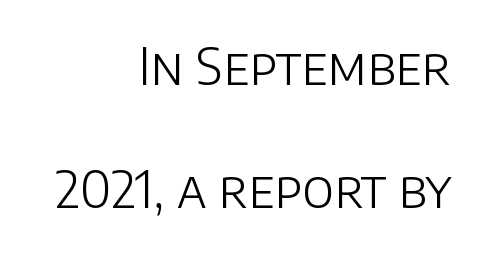
The image shows 51 px light sans-serif type, upright; set right-aligned, loose line spacing (2.42x), normal letter spacing, not underlined; low stroke contrast and a large x-height.
